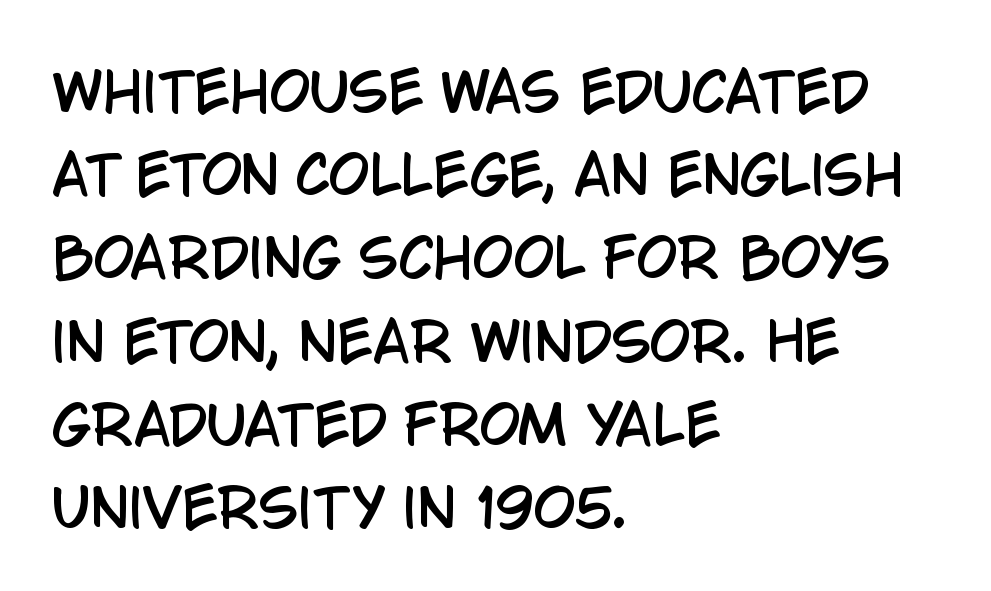
Q: Is the text italic (slanted)? A: No, it is upright.
Q: Is the typeface a serif or a sans-serif typeface? A: Sans-serif.
Q: Is the text underlined? A: No.
Q: How is the paragraph aligned? A: Left-aligned.
Q: Is the spacing between letters normal or unusually wide? A: Normal.
Q: Is the spacing between lines tight, normal or loose? A: Normal.
Q: Width (condensed, normal, or wide)? A: Condensed.
Q: Stroke contrast? A: Low.
Q: x-height? A: Large.
Q: Monospaced? A: No.
